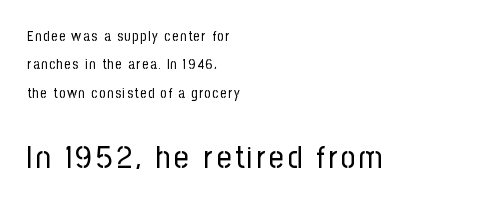
Q: Is the text bold? A: No.
Q: Is the text italic (slanted)? A: No, it is upright.
Q: Is the typeface a serif or a sans-serif typeface? A: Sans-serif.
Q: Is the text underlined? A: No.
Q: How is the paragraph aligned? A: Left-aligned.
Q: Is the spacing between lines tight, normal or loose? A: Loose.
Q: Which block of text is set in a larger size, the first (top) or the second (bottom)? A: The second (bottom) one.
Q: Width (condensed, normal, or wide)? A: Condensed.
Q: Stroke contrast? A: Low.
Q: x-height? A: Medium.
Q: Monospaced? A: No.
